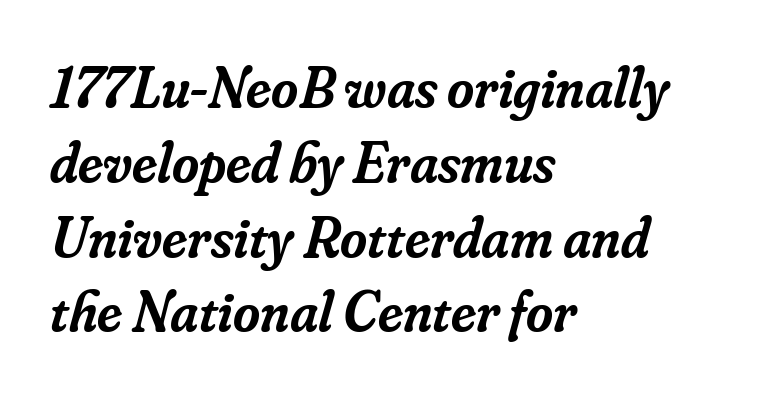
Classification — serif. Italic: yes, the glyphs are oblique. The compositor pushed each line to the left boundary. Looks like regular typesetting: each glyph gets only the width it needs. The rendering keeps characters at their native spacing.
